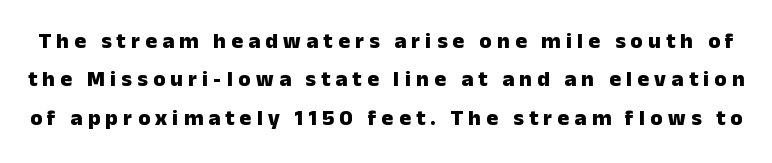
{"italic": "no", "bold": "yes", "underline": "no", "line_spacing_ratio": 1.74, "letter_spacing": "wide", "letter_spacing_em": 0.24, "glyph_px": 22}
